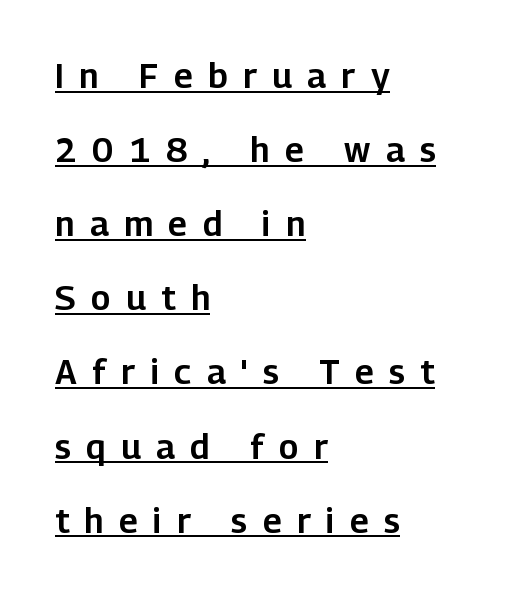
{"serif": "no", "italic": "no", "width": "normal", "stroke_contrast": "low", "x_height": "medium", "monospaced": "no", "underline": "yes", "align": "left", "line_spacing": "loose", "line_spacing_ratio": 2.18, "letter_spacing": "wide", "letter_spacing_em": 0.46, "glyph_px": 34}
